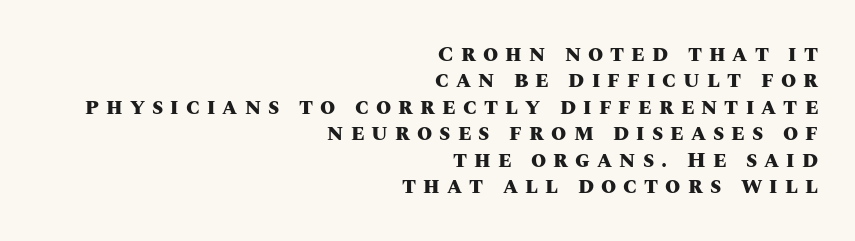
The image shows 22 px bold type, upright; set right-aligned, line spacing 1.2x, unusually wide letter spacing (+0.32 em), not underlined.
